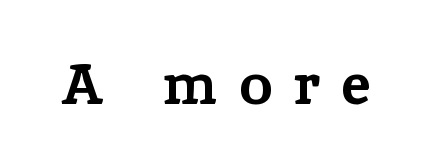
The image shows 57 px bold serif type, upright; set unusually wide letter spacing (+0.4 em), not underlined; low stroke contrast and a medium x-height.
